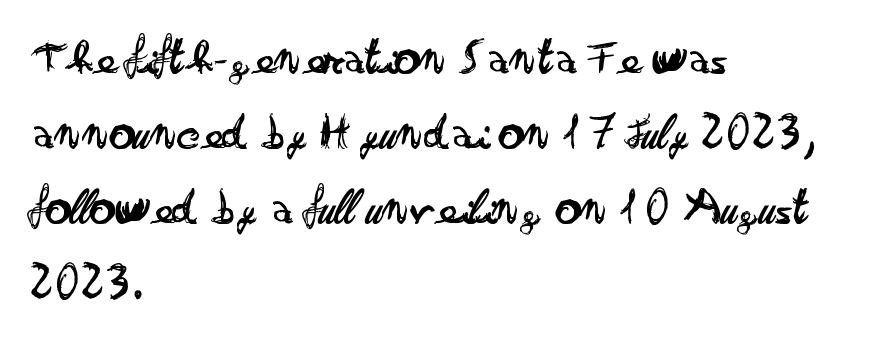
Q: Is the text bold? A: No.
Q: Is the text italic (slanted)? A: No, it is upright.
Q: Is the typeface a serif or a sans-serif typeface? A: Sans-serif.
Q: Is the text underlined? A: No.
Q: How is the paragraph aligned? A: Left-aligned.
Q: Is the spacing between letters normal or unusually wide? A: Normal.
Q: Is the spacing between lines tight, normal or loose? A: Normal.
Q: Width (condensed, normal, or wide)? A: Wide.
Q: Stroke contrast? A: Low.
Q: x-height? A: Small.
Q: Monospaced? A: No.
